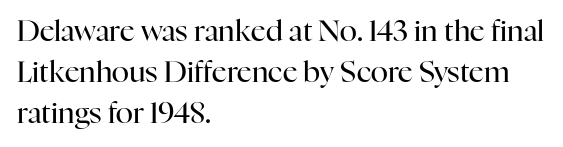
The image shows 29 px regular-weight serif type, upright; set left-aligned, normal line spacing (1.42x), normal letter spacing, not underlined; high stroke contrast and a medium x-height.
